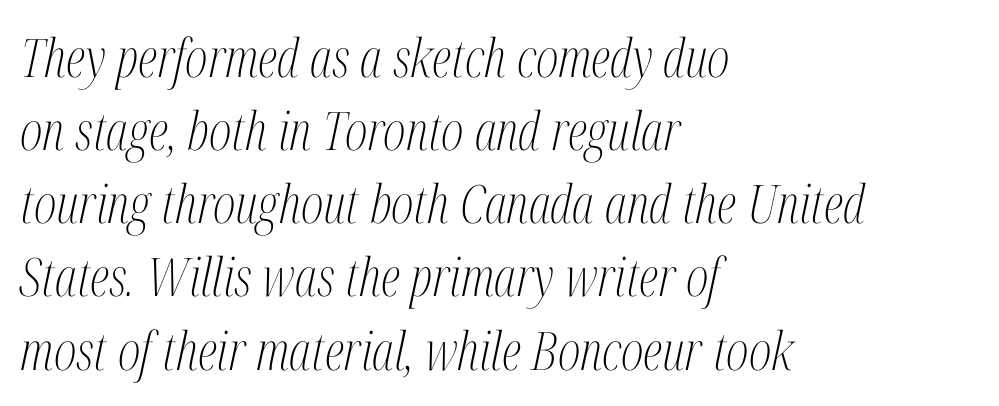
Q: Is the text bold? A: No.
Q: Is the text italic (slanted)? A: Yes, it leans right by about 12 degrees.
Q: Is the typeface a serif or a sans-serif typeface? A: Serif.
Q: Is the text underlined? A: No.
Q: How is the paragraph aligned? A: Left-aligned.
Q: Is the spacing between letters normal or unusually wide? A: Normal.
Q: Is the spacing between lines tight, normal or loose? A: Normal.
Q: Width (condensed, normal, or wide)? A: Condensed.
Q: Stroke contrast? A: Medium.
Q: x-height? A: Medium.
Q: Monospaced? A: No.
